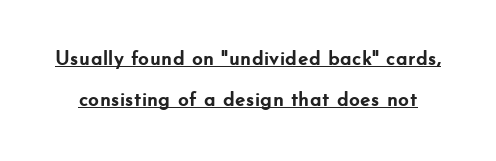
{"italic": "no", "bold": "yes", "underline": "yes", "line_spacing": "loose", "line_spacing_ratio": 1.95, "letter_spacing": "normal", "letter_spacing_em": 0.0, "glyph_px": 21}
